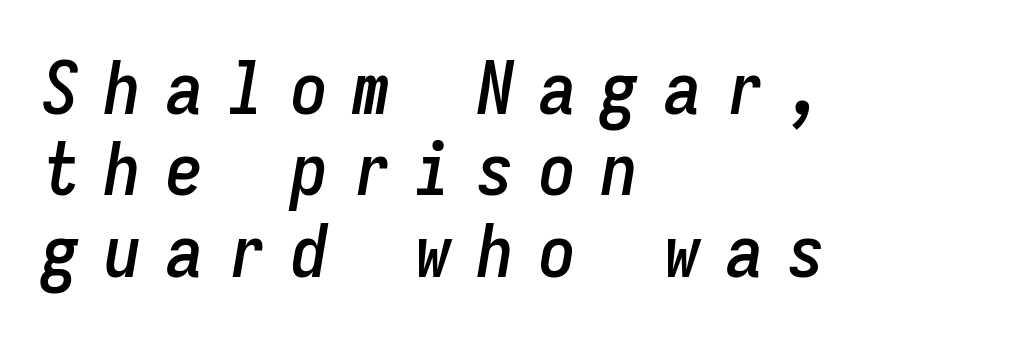
Looks like terminal output: every glyph gets an equal slot. Horizontal bands of white between lines are thin slivers. Slanted lettering throughout. Words float on clear page, feet unadorned.
